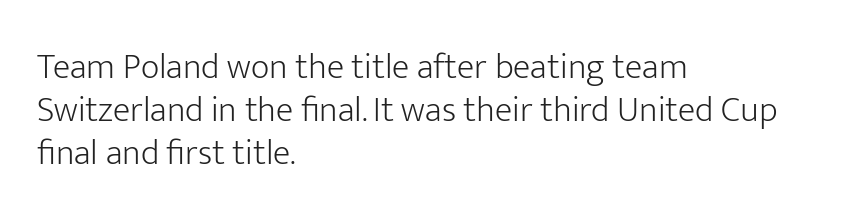
Horizontal alignment here is leftward, the default for most running prose. Descender tails drop into unmarked territory. The letters stand upright; this is a roman face. A light-to-regular cut is what we see here.
